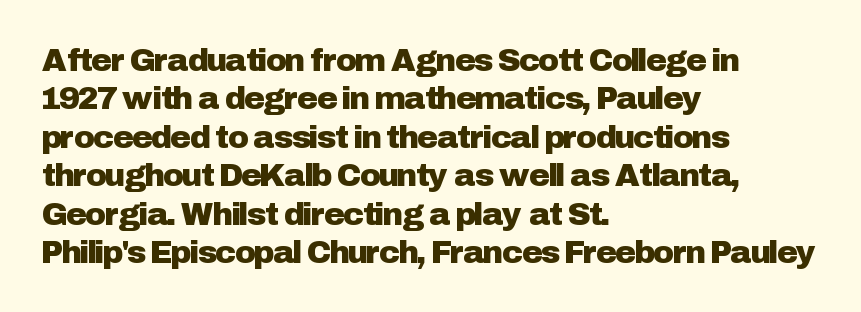
{"serif": "no", "italic": "no", "width": "normal", "stroke_contrast": "low", "x_height": "medium", "monospaced": "no", "underline": "no", "align": "left", "line_spacing_ratio": 1.2, "letter_spacing": "normal", "letter_spacing_em": 0.0, "glyph_px": 32}
